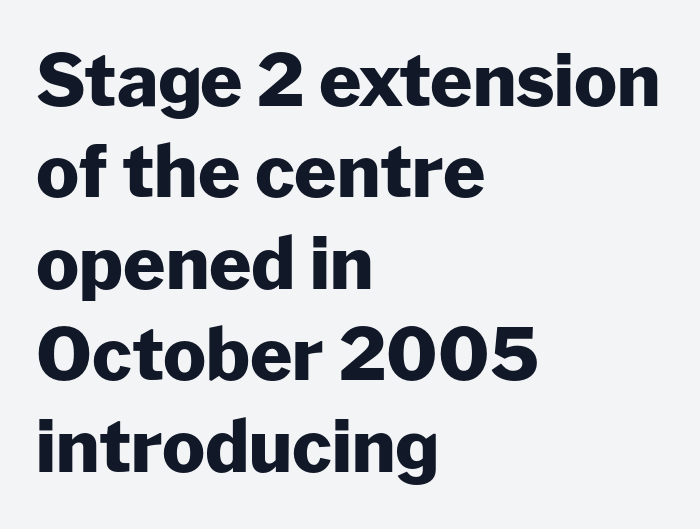
{"serif": "no", "italic": "no", "bold": "yes", "weight": "heavy", "width": "normal", "stroke_contrast": "low", "x_height": "medium", "monospaced": "no", "underline": "no", "align": "left", "line_spacing": "normal", "line_spacing_ratio": 1.27, "letter_spacing": "normal", "letter_spacing_em": 0.0, "glyph_px": 72}
